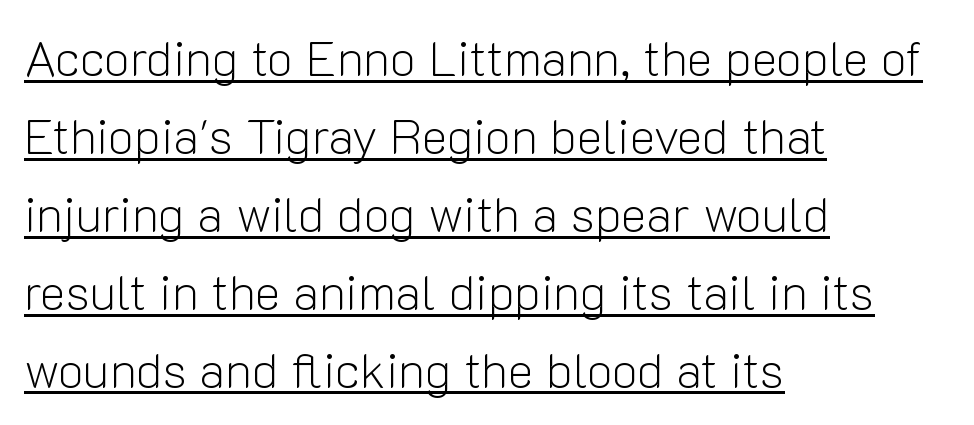
Q: Is the text bold? A: No.
Q: Is the text italic (slanted)? A: No, it is upright.
Q: Is the typeface a serif or a sans-serif typeface? A: Sans-serif.
Q: Is the text underlined? A: Yes.
Q: How is the paragraph aligned? A: Left-aligned.
Q: Is the spacing between letters normal or unusually wide? A: Normal.
Q: Is the spacing between lines tight, normal or loose? A: Normal.
Q: Width (condensed, normal, or wide)? A: Normal.
Q: Stroke contrast? A: Low.
Q: x-height? A: Medium.
Q: Monospaced? A: No.
